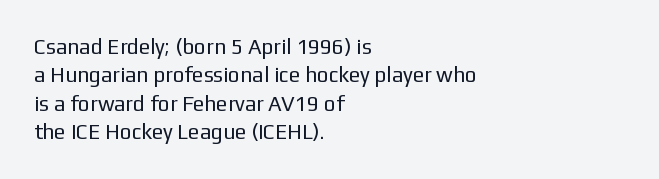
{"italic": "no", "bold": "no", "underline": "no", "align": "left", "line_spacing": "normal", "line_spacing_ratio": 1.35, "letter_spacing": "normal", "letter_spacing_em": 0.0, "glyph_px": 21}
